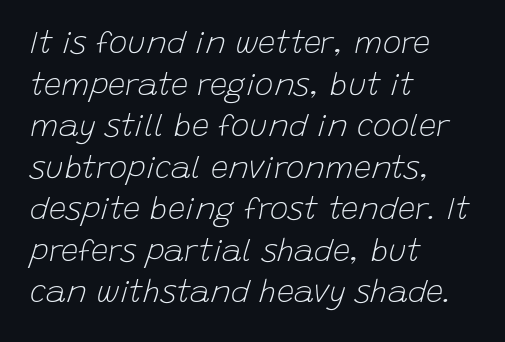
Q: Is the text bold? A: No.
Q: Is the text italic (slanted)? A: Yes, it leans right by about 15 degrees.
Q: Is the text underlined? A: No.
Q: How is the paragraph aligned? A: Left-aligned.
Q: Is the spacing between letters normal or unusually wide? A: Normal.
Q: Is the spacing between lines tight, normal or loose? A: Normal.
Q: Width (condensed, normal, or wide)? A: Normal.
Q: Stroke contrast? A: Low.
Q: x-height? A: Large.
Q: Monospaced? A: No.
